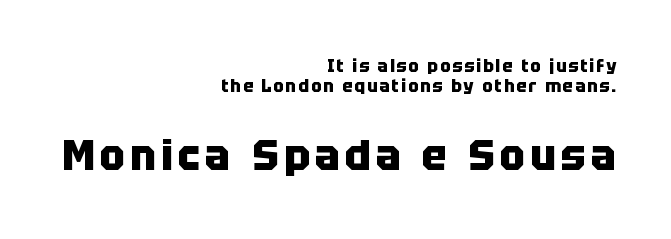
Q: Is the text bold? A: Yes.
Q: Is the text italic (slanted)? A: No, it is upright.
Q: Is the typeface a serif or a sans-serif typeface? A: Sans-serif.
Q: Is the text underlined? A: No.
Q: How is the paragraph aligned? A: Right-aligned.
Q: Which block of text is set in a larger size, the first (top) or the second (bottom)? A: The second (bottom) one.
Q: Width (condensed, normal, or wide)? A: Normal.
Q: Stroke contrast? A: Low.
Q: x-height? A: Large.
Q: Monospaced? A: No.
